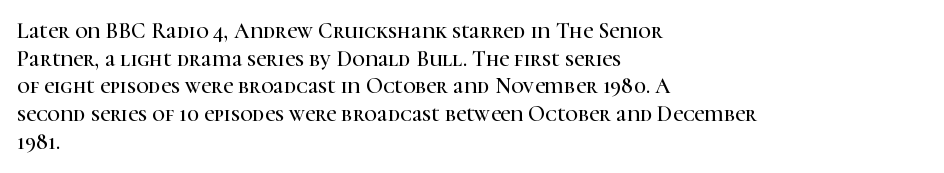
{"italic": "no", "underline": "no", "align": "left", "line_spacing": "normal", "line_spacing_ratio": 1.26, "letter_spacing": "normal", "letter_spacing_em": 0.0, "glyph_px": 22}
